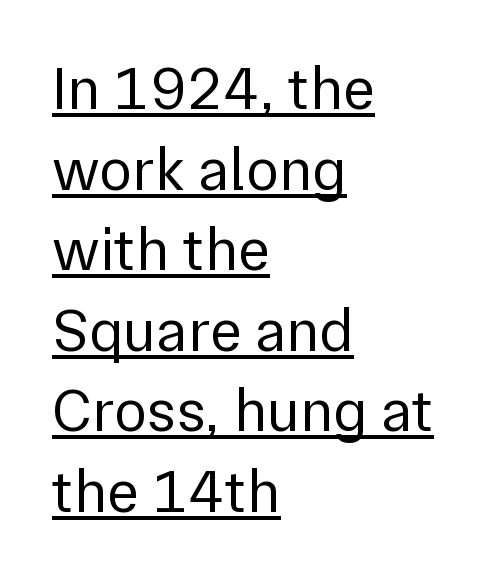
Alignment: flush left. The rendering uses a moderate line-height, typical for paragraphs. This is not heavy type; no bold has been used. Upright lettering throughout.
